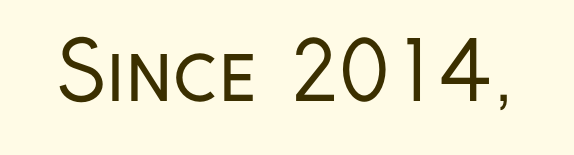
{"serif": "no", "italic": "no", "bold": "no", "weight": "regular", "width": "condensed", "stroke_contrast": "low", "x_height": "medium", "monospaced": "no", "underline": "no", "letter_spacing": "normal", "letter_spacing_em": 0.0, "glyph_px": 79}
